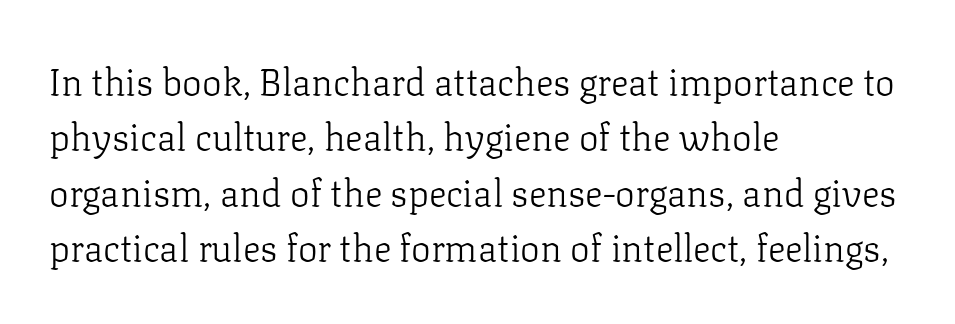
The image shows 37 px light serif type, upright; set left-aligned, normal line spacing (1.5x), normal letter spacing, not underlined; low stroke contrast and a medium x-height.
